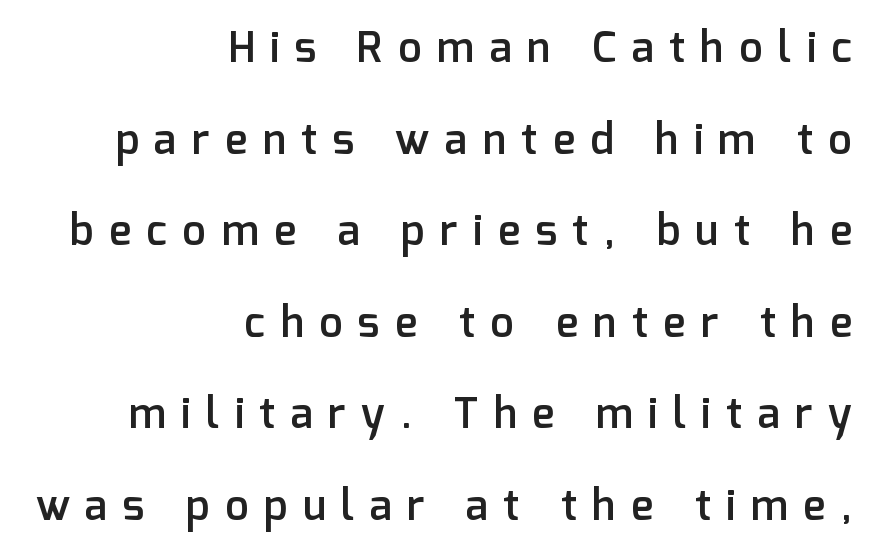
{"serif": "no", "italic": "no", "bold": "semi", "weight": "semibold", "width": "normal", "stroke_contrast": "low", "x_height": "medium", "monospaced": "no", "underline": "no", "align": "right", "line_spacing": "loose", "line_spacing_ratio": 2.18, "letter_spacing": "wide", "letter_spacing_em": 0.37, "glyph_px": 42}
